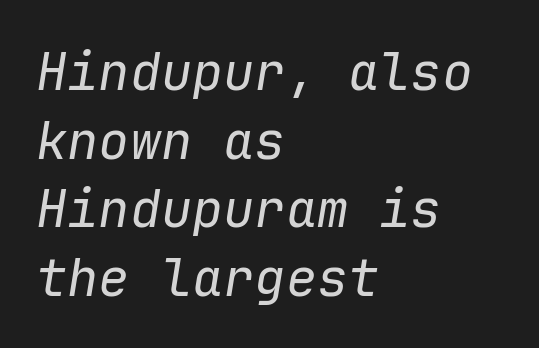
The image shows 52 px regular-weight type, italic (leaning right), monospaced; set left-aligned, normal line spacing (1.32x), normal letter spacing, not underlined; low stroke contrast and a medium x-height.
